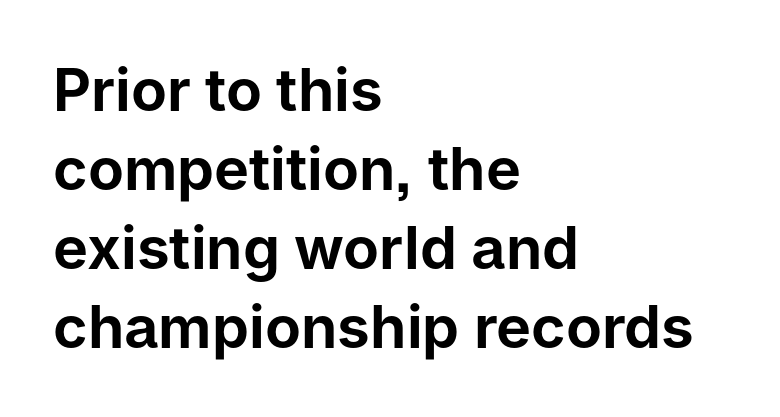
Check the space under the baseline: it is left empty. A normal amount of white space separates one row of letters from the next. The compositor pushed each line to the left boundary. Note the varied advance widths — an 'i' is clearly narrower than an 'm'. Do the letters lean? They stand straight.
